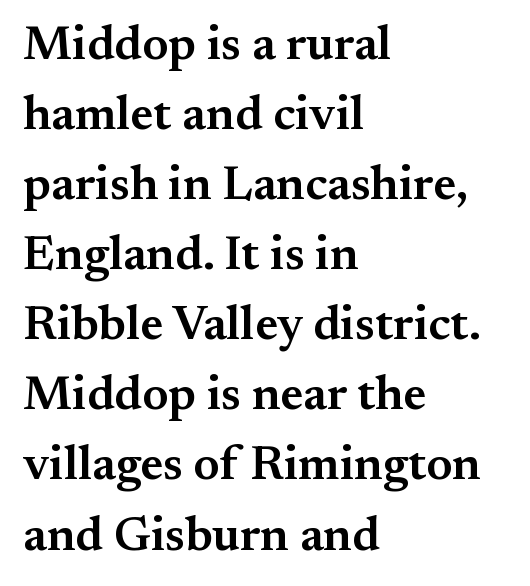
{"serif": "yes", "italic": "no", "bold": "semi", "weight": "semibold", "width": "normal", "stroke_contrast": "medium", "x_height": "small", "monospaced": "no", "underline": "no", "align": "left", "line_spacing": "normal", "line_spacing_ratio": 1.46, "letter_spacing": "normal", "letter_spacing_em": 0.0, "glyph_px": 48}
